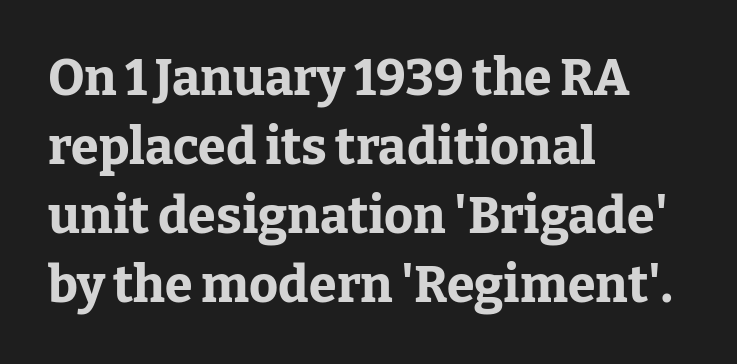
The passage shown is typed in a proportional face where columns would drift. A clean baseline with only descenders dipping below it. Style check: upright. A classic flush-left, rag-right setting is used for this passage. This rendering leaves character spacing at its baseline value. Normally led — the rows are evenly, conventionally spaced.
